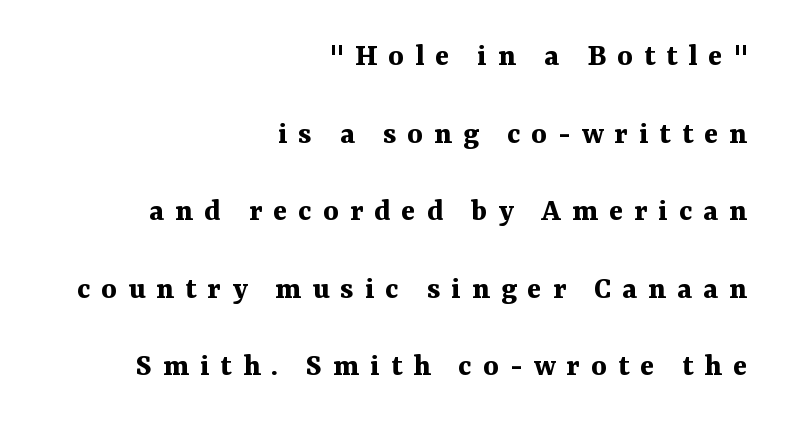
The image shows 33 px bold serif type, upright; set right-aligned, loose line spacing (2.35x), unusually wide letter spacing (+0.33 em), not underlined; medium stroke contrast and a medium x-height.
